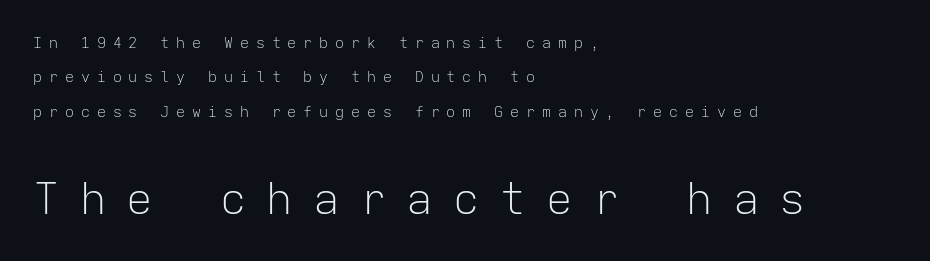
Beneath every word, the page is bare. Are there feet on the stems? There aren't — it's a sans. Honestly, the rows look like they've been pulled way apart. Reading down the block, your eye returns to a fixed left position each line. A typesetter would call this monospace, since all characters share one set width. Which of the two is more prominent by size? The second, at the bottom.
